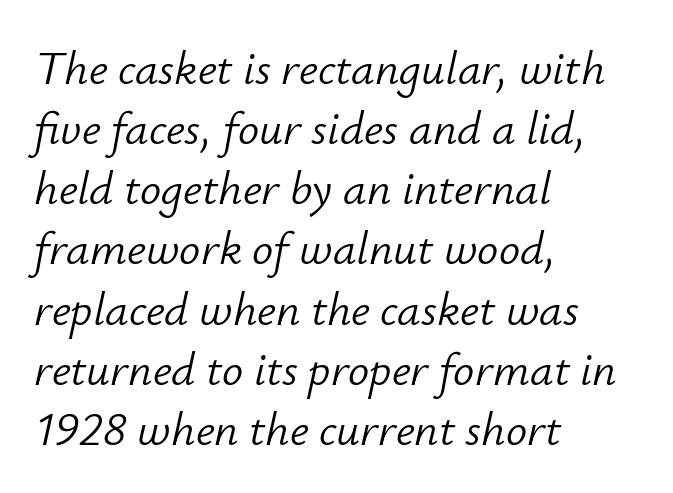
Unbolded letterforms with no extra heft. Descender tails drop into unmarked territory. Horizontal bands of white between lines are of average thickness. Which margin do the lines hug? The left one — the right edge is uneven. What stands out about the letter spacing? Nothing — it is the standard amount. This sample has the flowing, uneven cadence of proportional lettering.
